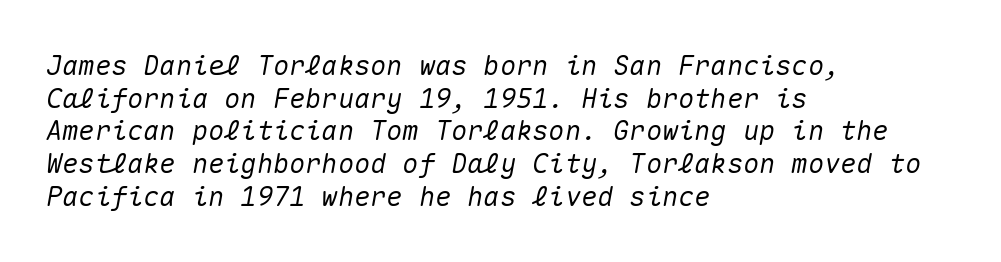
{"italic": "yes", "lean": "right", "slant_degrees": 10, "underline": "no", "align": "left", "line_spacing_ratio": 1.21, "letter_spacing": "normal", "letter_spacing_em": 0.0, "glyph_px": 27}
